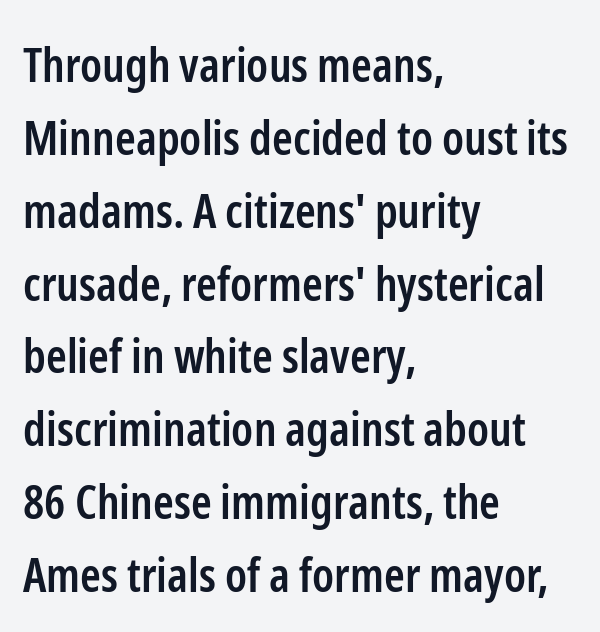
The image shows 47 px semibold, condensed sans-serif type, upright; set left-aligned, normal line spacing (1.55x), normal letter spacing, not underlined; low stroke contrast and a medium x-height.
